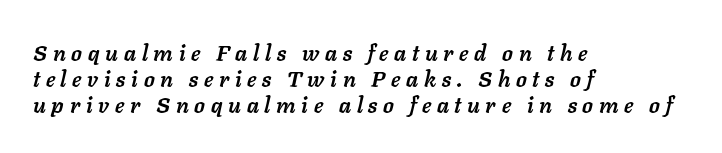
Q: Is the text bold? A: Yes.
Q: Is the text italic (slanted)? A: Yes, it leans right by about 11 degrees.
Q: Is the text underlined? A: No.
Q: How is the paragraph aligned? A: Left-aligned.
Q: Is the spacing between letters normal or unusually wide? A: Unusually wide.
